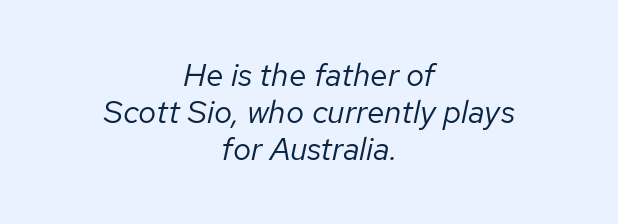
Weight: not bold — regular or lighter. Is this a fixed-width face? No — the glyphs have proportional, varying widths. Unmarked baselines from the first word to the last. The lines are quadded center. Tall strokes in this sample are angled rather than plumb.
